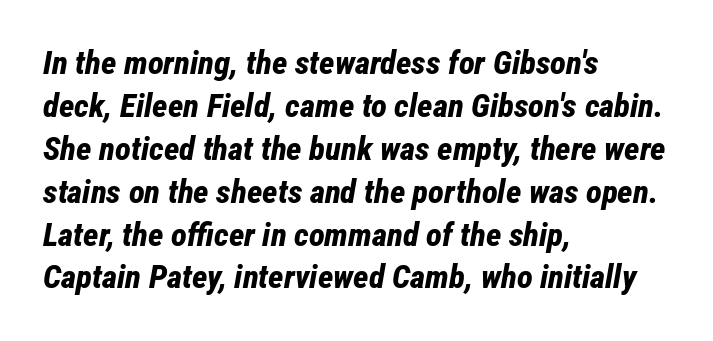
{"italic": "yes", "lean": "right", "slant_degrees": 12, "bold": "yes", "weight": "bold", "width": "condensed", "stroke_contrast": "low", "x_height": "medium", "monospaced": "no", "underline": "no", "align": "left", "line_spacing": "normal", "line_spacing_ratio": 1.3, "letter_spacing": "normal", "letter_spacing_em": 0.0, "glyph_px": 33}
